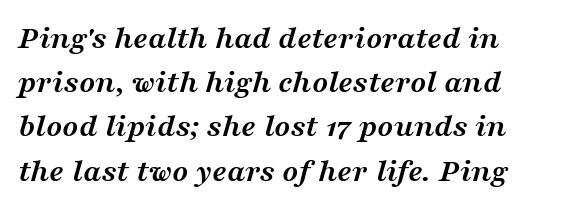
Normally led — the rows are evenly, conventionally spaced. Caption: standard tracking, unaltered. Type style note: has serifs. Bold? Absolutely — the strokes are thick and heavy. Each row of text sits above clean, open space.
